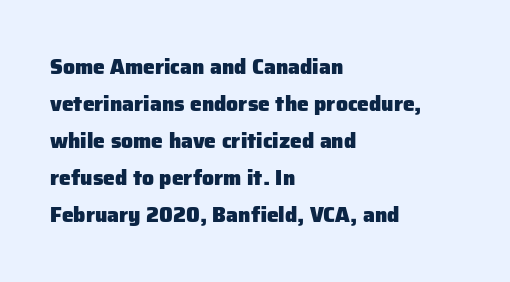
{"italic": "no", "bold": "yes", "underline": "no", "align": "left", "line_spacing_ratio": 1.76, "letter_spacing": "normal", "letter_spacing_em": 0.0, "glyph_px": 21}
